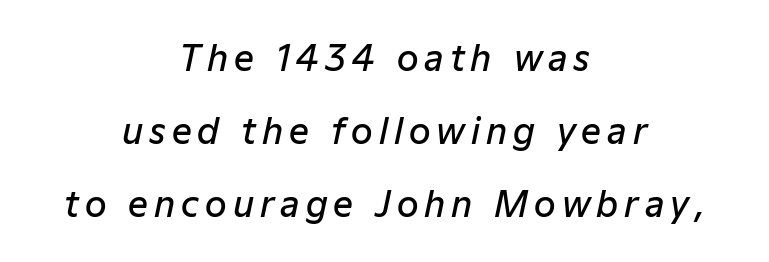
The image shows 35 px semibold type, italic (leaning right); set centered, loose line spacing (2.09x), not underlined; low stroke contrast and a medium x-height.
